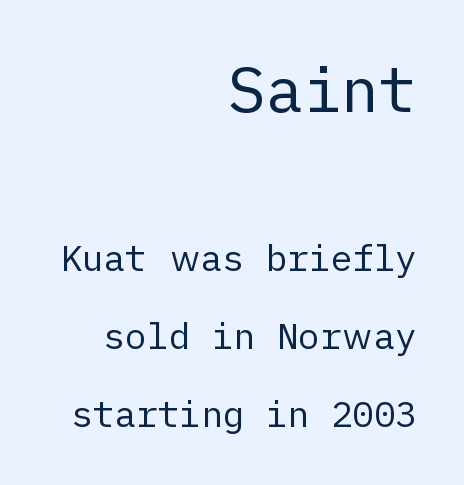
You get the large type first, then a drop to smaller type. Compared with typical body copy, the letter spacing here is the same. No italicization has been applied; the sample stays upright. Rule under the text: the space is simply empty. Regarding leading, the lines here are spaced well apart. The letterforms sit at book weight or below.
